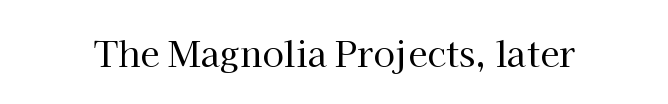
The image shows 35 px regular-weight serif type, upright; set normal letter spacing, not underlined; high stroke contrast and a medium x-height.
